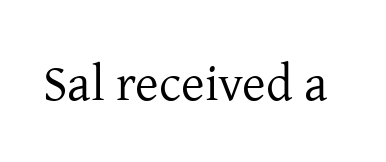
Q: Is the text bold? A: No.
Q: Is the text italic (slanted)? A: No, it is upright.
Q: Is the typeface a serif or a sans-serif typeface? A: Serif.
Q: Is the text underlined? A: No.
Q: Is the spacing between letters normal or unusually wide? A: Normal.
Q: Width (condensed, normal, or wide)? A: Normal.
Q: Stroke contrast? A: Low.
Q: x-height? A: Medium.
Q: Monospaced? A: No.
